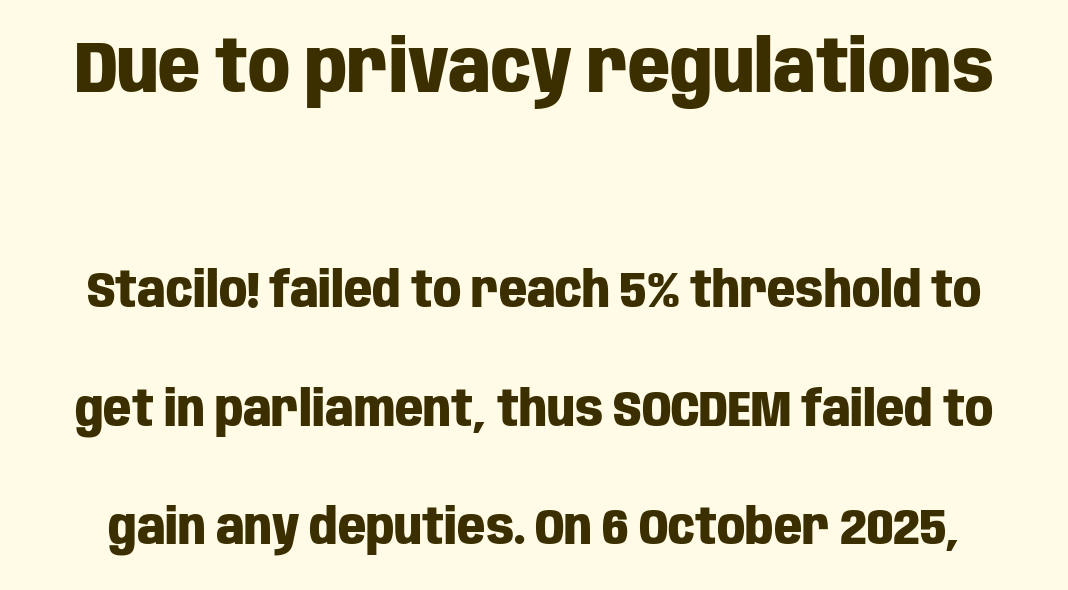
{"serif": "no", "italic": "no", "bold": "yes", "weight": "heavy", "width": "condensed", "stroke_contrast": "low", "x_height": "large", "monospaced": "no", "underline": "no", "line_spacing": "loose", "line_spacing_ratio": 2.42, "letter_spacing": "normal", "letter_spacing_em": 0.0, "larger_block": "first", "size_ratio": 1.49, "glyph_px": 73}
